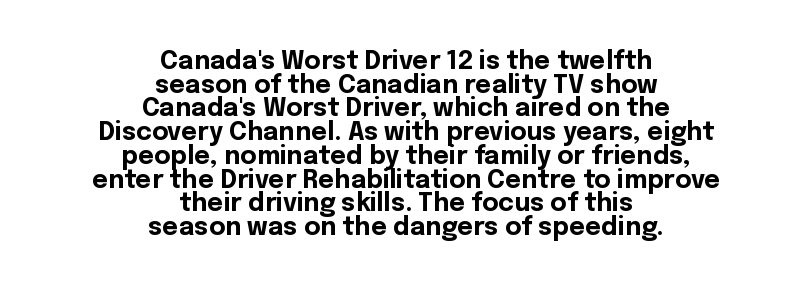
{"italic": "no", "bold": "yes", "underline": "no", "align": "center", "line_spacing": "tight", "line_spacing_ratio": 0.95, "letter_spacing": "normal", "letter_spacing_em": 0.0, "glyph_px": 25}
